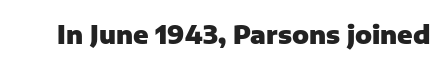
Q: Is the text bold? A: Yes.
Q: Is the text italic (slanted)? A: No, it is upright.
Q: Is the text underlined? A: No.
Q: Is the spacing between letters normal or unusually wide? A: Normal.
